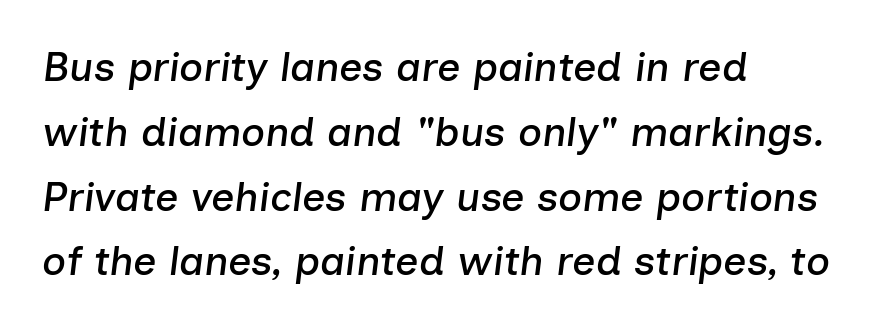
The image shows 41 px text type, italic (leaning right); set left-aligned, normal line spacing (1.58x), normal letter spacing, not underlined; low stroke contrast and a medium x-height.
